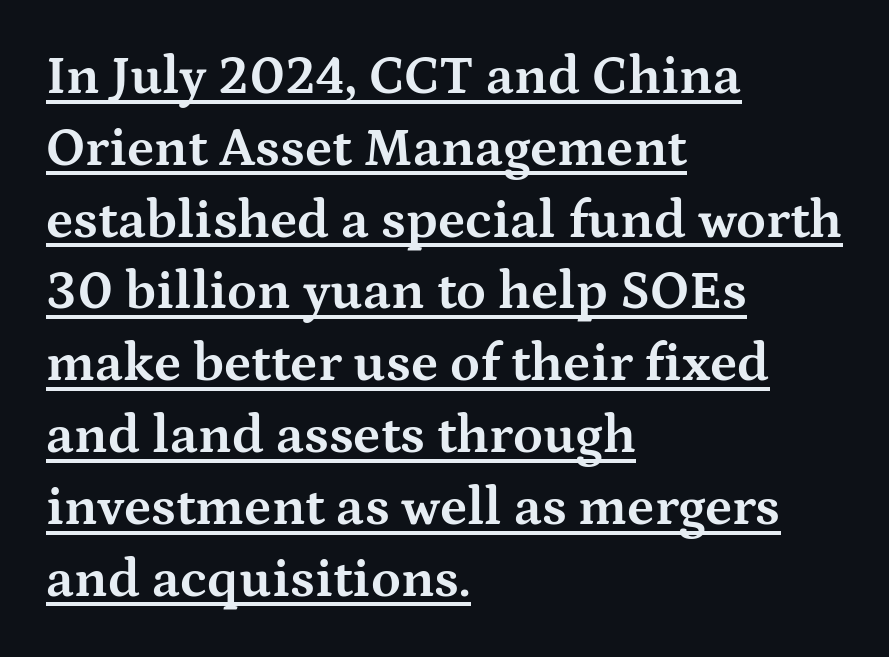
Compared with a centered layout, this one pins lines to the left instead. Evenly set lines give the paragraph a standard silhouette. You can tell it's not italic because the verticals are truly vertical. Do the characters align in a grid? No, the font is proportional. Spacing between characters is what you'd get straight out of the box. On the weight axis this lands at bold, roughly 700.
